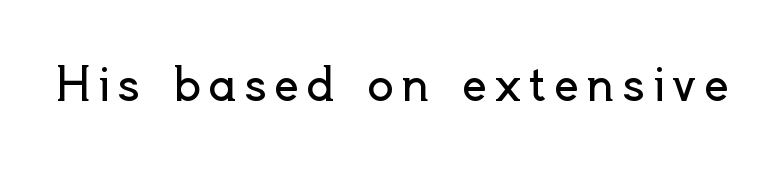
The image shows 44 px regular-weight sans-serif type, upright; set not underlined; a small x-height.
